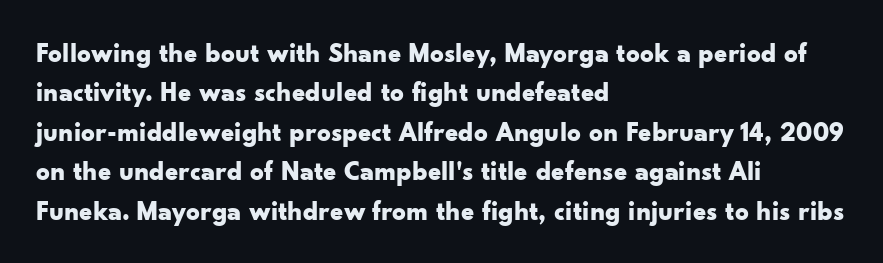
The line texture is even and compact thanks to regular tracking. Notice how the passage keeps a crisp vertical edge on the left only. Rendered with straight, roman letterforms. A bare baseline throughout the passage. One glance says typical: line gaps are just what's usual.
